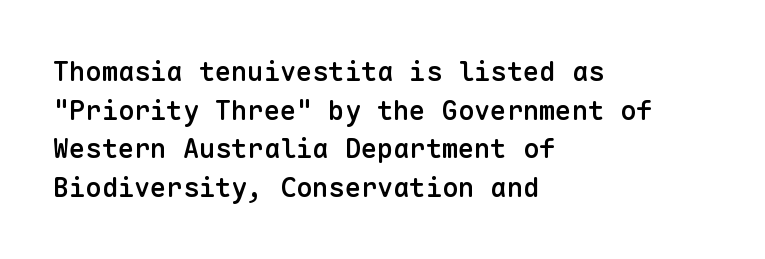
{"italic": "no", "bold": "semi", "underline": "no", "align": "left", "line_spacing": "normal", "line_spacing_ratio": 1.43, "letter_spacing": "normal", "letter_spacing_em": 0.0, "glyph_px": 27}
